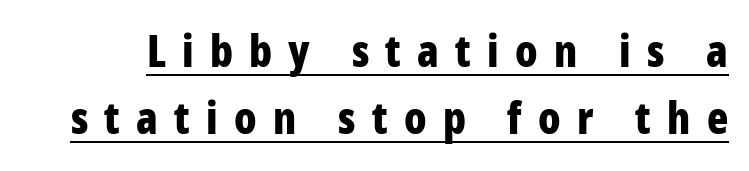
Q: Is the text bold? A: Yes.
Q: Is the text italic (slanted)? A: No, it is upright.
Q: Is the typeface a serif or a sans-serif typeface? A: Sans-serif.
Q: Is the text underlined? A: Yes.
Q: Is the spacing between letters normal or unusually wide? A: Unusually wide.
Q: Is the spacing between lines tight, normal or loose? A: Normal.
Q: Width (condensed, normal, or wide)? A: Condensed.
Q: Stroke contrast? A: Low.
Q: x-height? A: Large.
Q: Monospaced? A: No.
